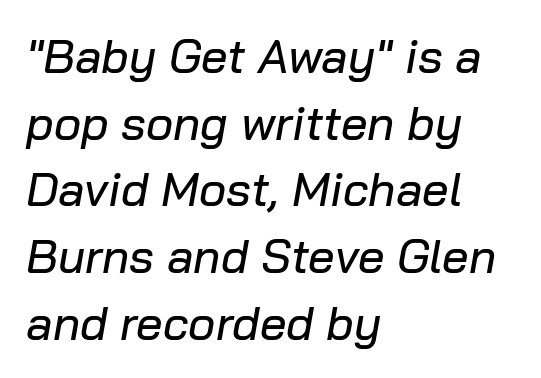
Descenders hang freely into open space. Note the varied advance widths — an 'i' is clearly narrower than an 'm'. A typesetter would call this zero additional tracking. An italicized treatment has been applied to the whole sample. The paragraph shown leans on its left margin.
